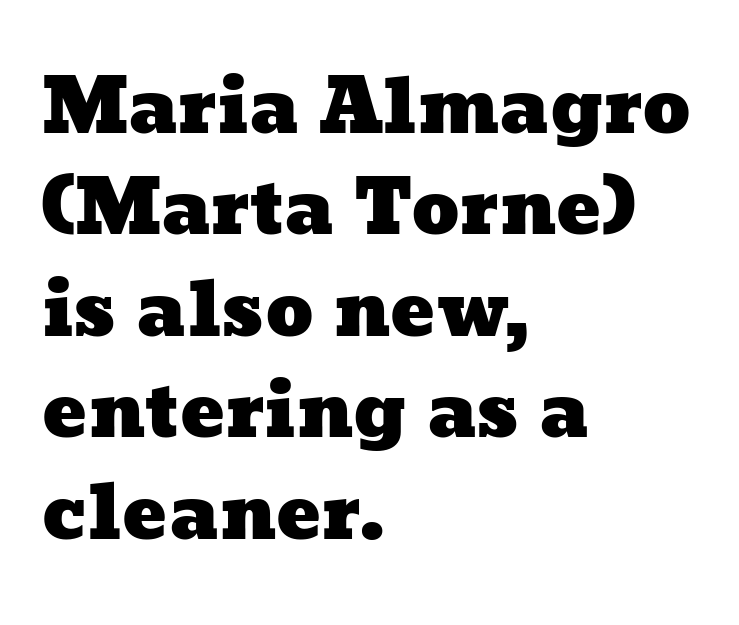
The image shows 74 px wide type; set left-aligned, normal line spacing (1.37x), normal letter spacing, not underlined; low stroke contrast and a medium x-height.
